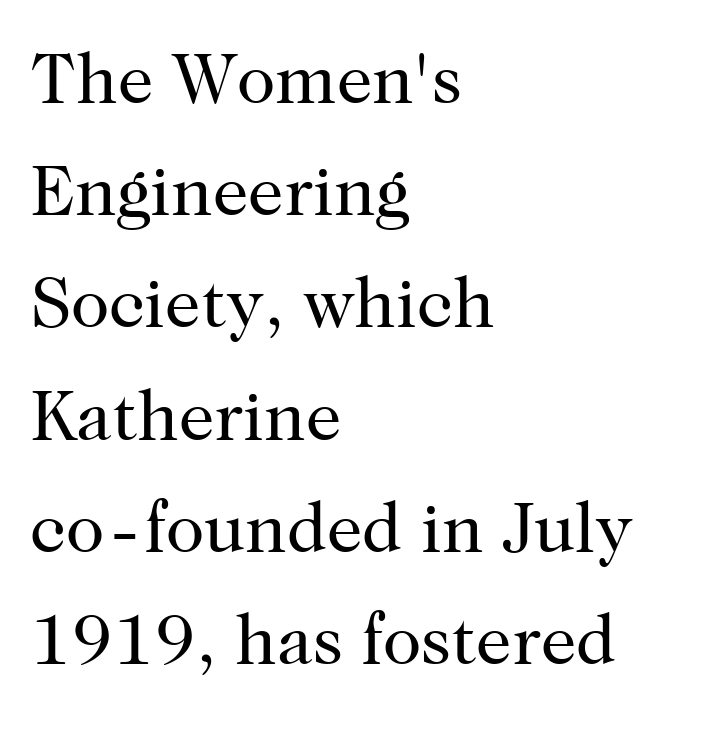
The image shows 71 px regular-weight serif type, upright; set left-aligned, normal line spacing (1.58x), normal letter spacing, not underlined; high stroke contrast and a medium x-height.
